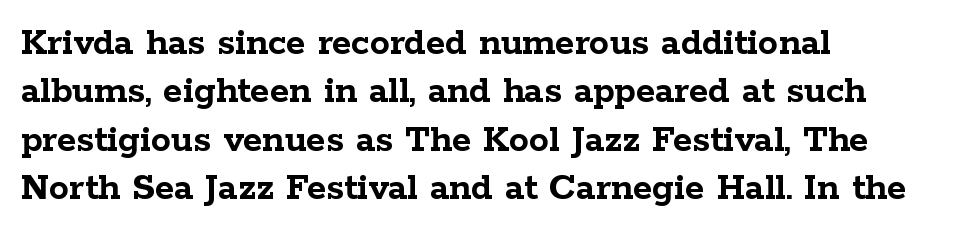
{"serif": "yes", "italic": "no", "bold": "yes", "weight": "semibold", "width": "wide", "stroke_contrast": "low", "x_height": "medium", "monospaced": "no", "underline": "no", "align": "left", "line_spacing_ratio": 1.21, "letter_spacing": "normal", "letter_spacing_em": 0.0, "glyph_px": 40}
